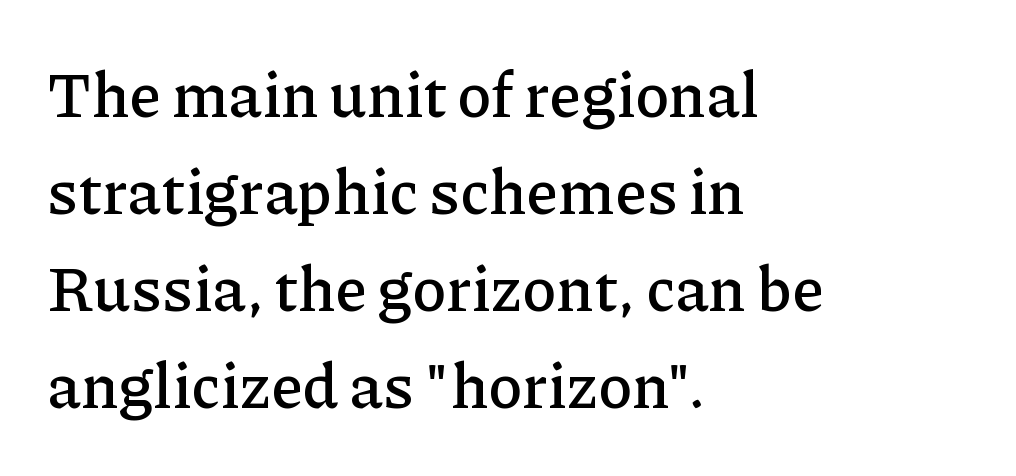
Glyph-to-glyph distance matches everyday printed text. Here the designer chose a conventional face with non-uniform glyph widths. Letters rest on an invisible, unmarked baseline. Normally led — the rows are evenly, conventionally spaced. The lettering holds an erect, upright posture throughout.
